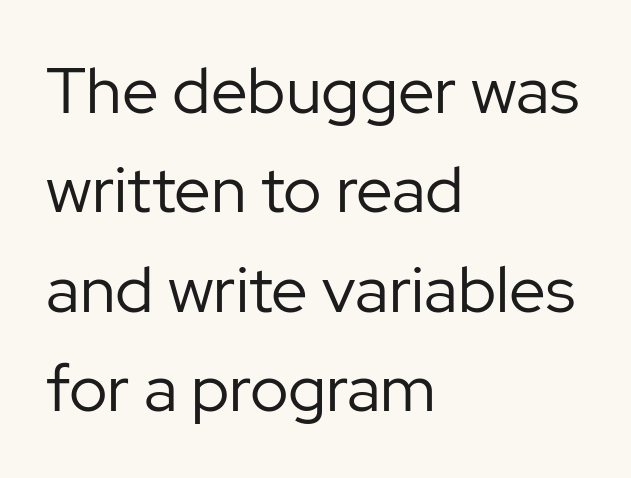
Q: Is the text bold? A: No.
Q: Is the text italic (slanted)? A: No, it is upright.
Q: Is the typeface a serif or a sans-serif typeface? A: Sans-serif.
Q: Is the text underlined? A: No.
Q: How is the paragraph aligned? A: Left-aligned.
Q: Is the spacing between letters normal or unusually wide? A: Normal.
Q: Is the spacing between lines tight, normal or loose? A: Normal.
Q: Width (condensed, normal, or wide)? A: Normal.
Q: Stroke contrast? A: Low.
Q: x-height? A: Medium.
Q: Monospaced? A: No.
